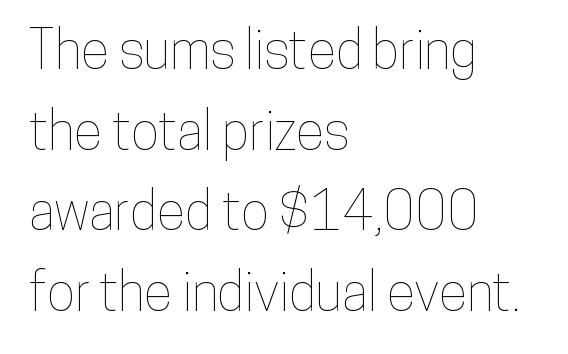
{"italic": "no", "width": "condensed", "stroke_contrast": "low", "x_height": "medium", "monospaced": "no", "underline": "no", "align": "left", "line_spacing": "normal", "line_spacing_ratio": 1.52, "letter_spacing": "normal", "letter_spacing_em": 0.0, "glyph_px": 53}
